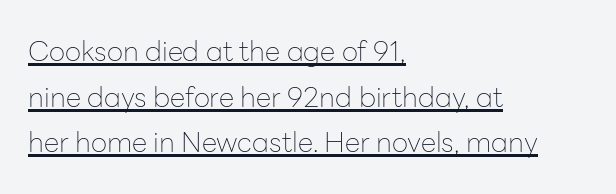
These lines are rendered in a variable-pitch font. The sample's only ornament is a line tracing under the words. The compositor pushed each line to the left boundary. The horizontal fit of the characters is conventional and even. The rows are spaced the way most documents space them.
